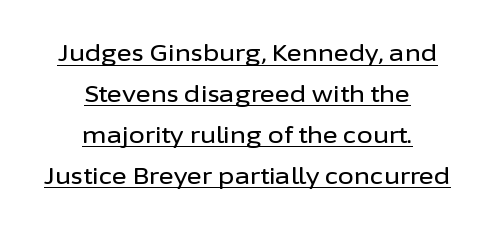
The image shows 23 px text type, upright; set centered, line spacing 1.78x, normal letter spacing, underlined.
